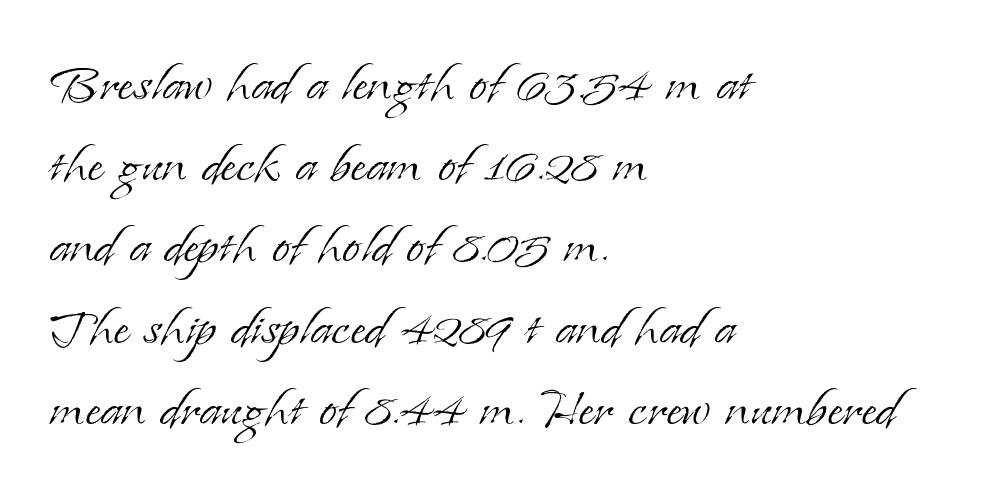
{"serif": "yes", "bold": "no", "weight": "light", "width": "normal", "stroke_contrast": "low", "x_height": "small", "monospaced": "no", "underline": "no", "align": "left", "line_spacing_ratio": 1.23, "letter_spacing": "normal", "letter_spacing_em": 0.0, "glyph_px": 66}
